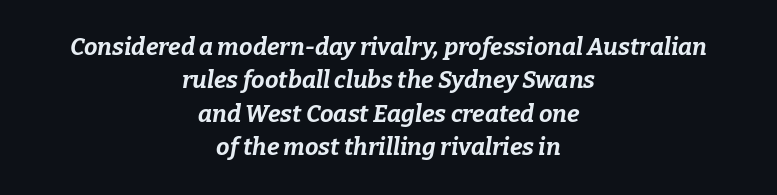
Q: Is the text bold? A: Yes.
Q: Is the text italic (slanted)? A: Yes, it leans right by about 9 degrees.
Q: Is the text underlined? A: No.
Q: How is the paragraph aligned? A: Centered.
Q: Is the spacing between letters normal or unusually wide? A: Normal.
Q: Is the spacing between lines tight, normal or loose? A: Normal.
